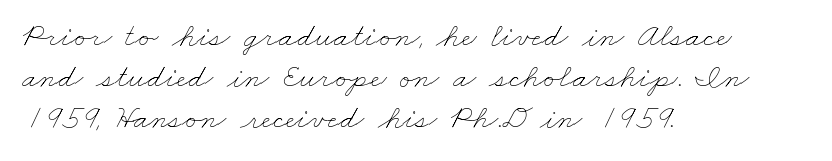
The image shows 34 px thin, wide type; set left-aligned, line spacing 1.2x, normal letter spacing, not underlined; low stroke contrast and a small x-height.
